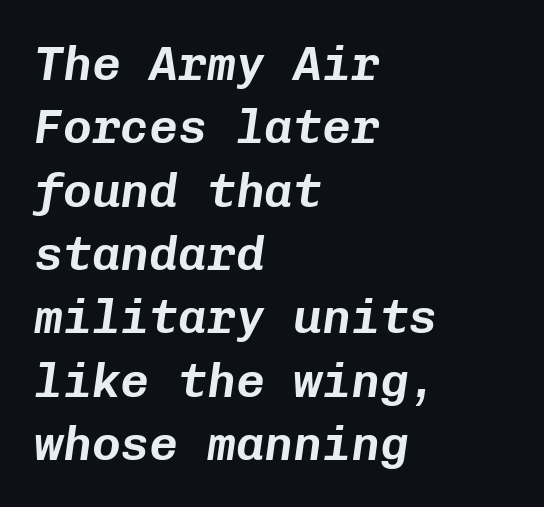
{"italic": "yes", "lean": "right", "slant_degrees": 8, "width": "normal", "stroke_contrast": "low", "x_height": "medium", "monospaced": "yes", "underline": "no", "align": "left", "line_spacing": "normal", "line_spacing_ratio": 1.32, "letter_spacing": "normal", "letter_spacing_em": 0.0, "glyph_px": 48}
